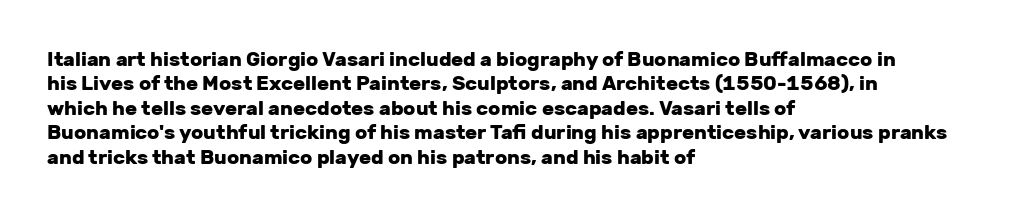
In terms of weight, the rendering is a true, heavy bold. In CSS terms this would be text-align: left. This rendering leaves character spacing at its baseline value. Honestly, there is no underline to notice here at all. The typography opts for an upright posture over an oblique one.
